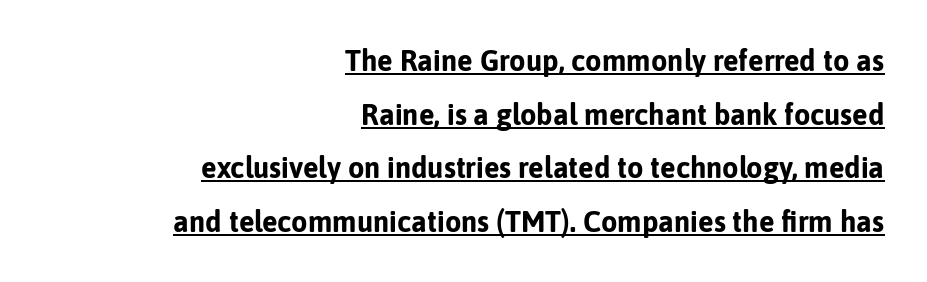
The image shows 29 px bold sans-serif type, upright; set right-aligned, line spacing 1.85x, normal letter spacing, underlined; low stroke contrast and a medium x-height.
